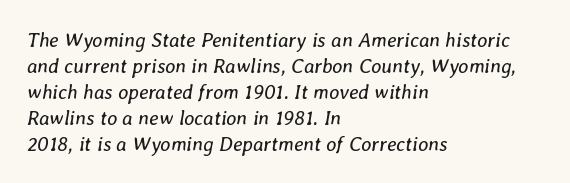
Q: Is the text bold? A: No.
Q: Is the text italic (slanted)? A: Yes, it leans right by about 8 degrees.
Q: Is the text underlined? A: No.
Q: How is the paragraph aligned? A: Left-aligned.
Q: Is the spacing between letters normal or unusually wide? A: Normal.
Q: Is the spacing between lines tight, normal or loose? A: Normal.
